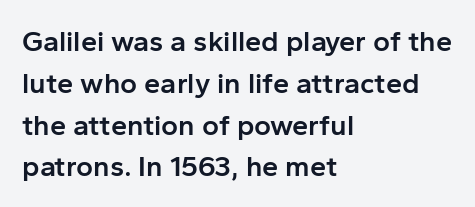
You can tell it's not italic because the verticals are truly vertical. Look at the tracking — it's just the regular setting, nothing added. Short and long lines alike share a common starting point at left. Horizontal bands of white between lines are of average thickness. Summary of weight: moderately heavy, a semibold. The passage shown is not underscored anywhere.
